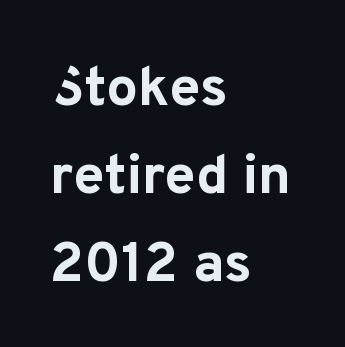
Compared with a centered layout, this one pins lines to the left instead. These lines were composed using upright roman letters. Clear beneath every line of the passage. This sample has the flowing, uneven cadence of proportional lettering. In terms of weight, the rendering is a true, heavy bold.
